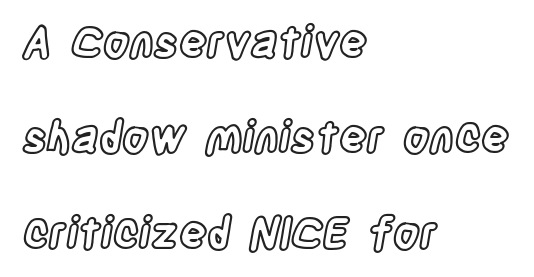
The image shows 43 px condensed type; set left-aligned, loose line spacing (2.22x), normal letter spacing, not underlined; a large x-height.
